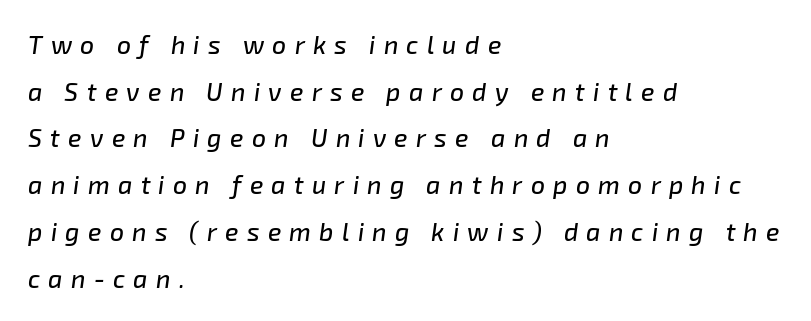
Q: Is the text italic (slanted)? A: Yes, it leans right by about 8 degrees.
Q: Is the text underlined? A: No.
Q: How is the paragraph aligned? A: Left-aligned.
Q: Is the spacing between letters normal or unusually wide? A: Unusually wide.
